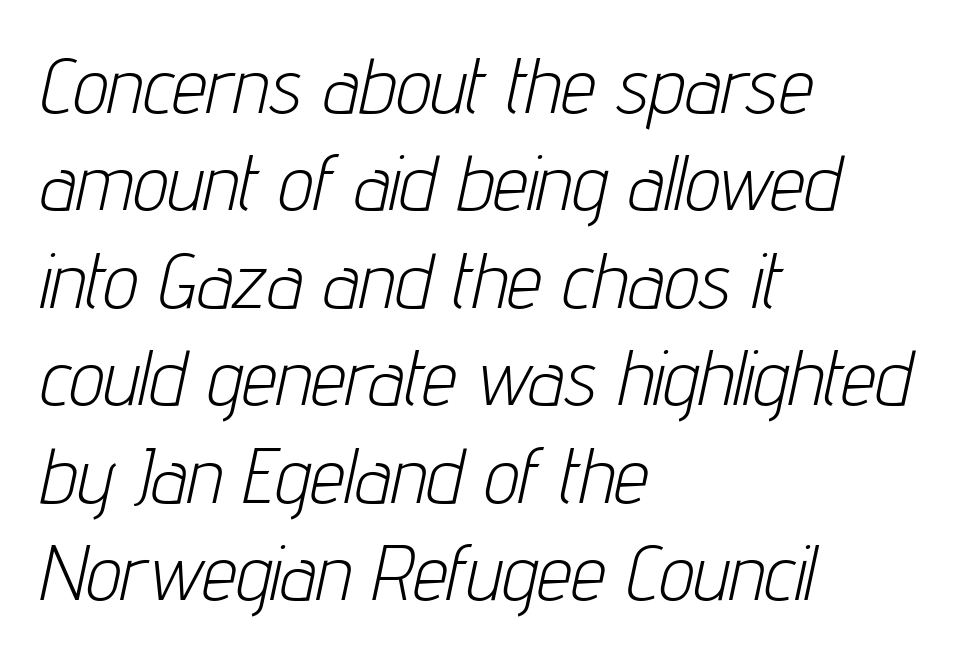
Q: Is the text bold? A: No.
Q: Is the text italic (slanted)? A: Yes, it leans right by about 12 degrees.
Q: Is the text underlined? A: No.
Q: How is the paragraph aligned? A: Left-aligned.
Q: Is the spacing between letters normal or unusually wide? A: Normal.
Q: Is the spacing between lines tight, normal or loose? A: Normal.
Q: Width (condensed, normal, or wide)? A: Condensed.
Q: Stroke contrast? A: Low.
Q: x-height? A: Medium.
Q: Monospaced? A: No.
